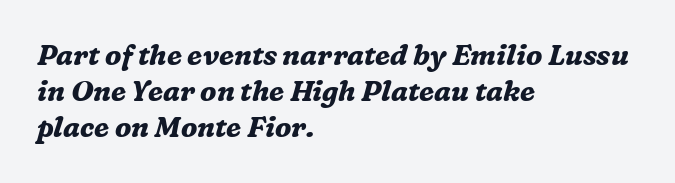
Q: Is the text bold? A: Yes.
Q: Is the text italic (slanted)? A: Yes, it leans right by about 16 degrees.
Q: Is the typeface a serif or a sans-serif typeface? A: Serif.
Q: Is the text underlined? A: No.
Q: How is the paragraph aligned? A: Left-aligned.
Q: Is the spacing between letters normal or unusually wide? A: Normal.
Q: Is the spacing between lines tight, normal or loose? A: Normal.
Q: Width (condensed, normal, or wide)? A: Normal.
Q: Stroke contrast? A: Medium.
Q: x-height? A: Medium.
Q: Monospaced? A: No.
